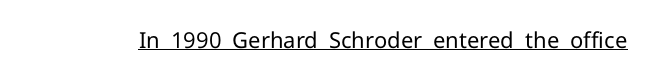
{"italic": "no", "bold": "no", "underline": "yes", "letter_spacing": "normal", "letter_spacing_em": 0.0, "glyph_px": 22}
